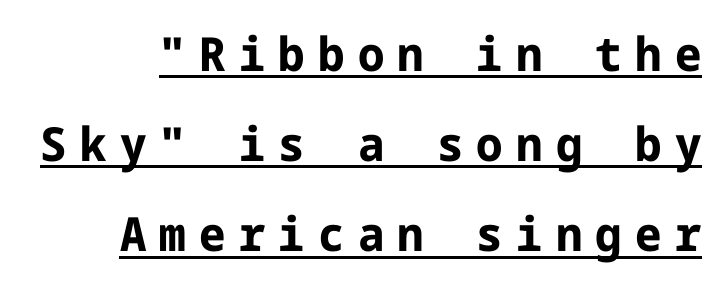
Its strokes are broad and dark, the hallmark of bold type. You could fit nearly another row in the gap between these rows. The letters stand straight up with perfectly vertical stems. Compared with typical body copy, the letter spacing here is much looser. This sample carries an underscore along the baseline area. The glyphs in this specimen are sans serif.
